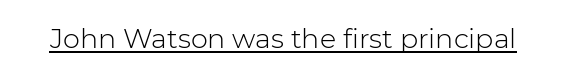
The image shows 27 px text type, upright; set normal letter spacing, underlined.
